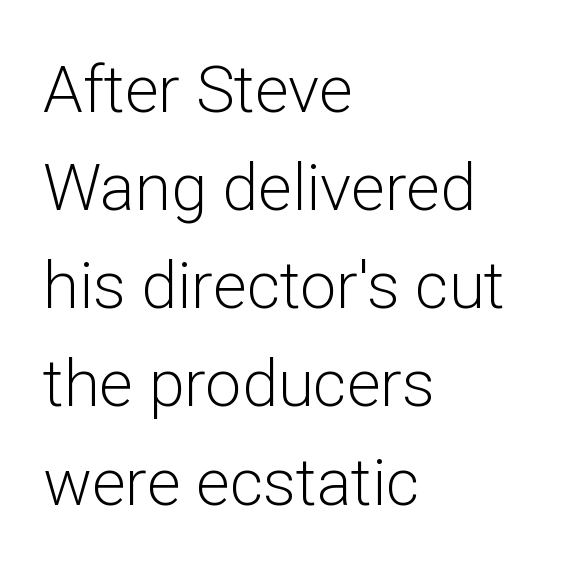
The image shows 65 px light sans-serif type, upright; set left-aligned, normal line spacing (1.51x), normal letter spacing, not underlined; low stroke contrast and a medium x-height.
